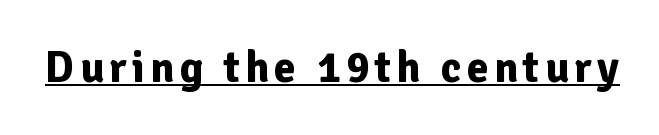
Q: Is the text bold? A: Yes.
Q: Is the text italic (slanted)? A: No, it is upright.
Q: Is the typeface a serif or a sans-serif typeface? A: Sans-serif.
Q: Is the text underlined? A: Yes.
Q: Width (condensed, normal, or wide)? A: Normal.
Q: Stroke contrast? A: Low.
Q: x-height? A: Medium.
Q: Monospaced? A: No.
